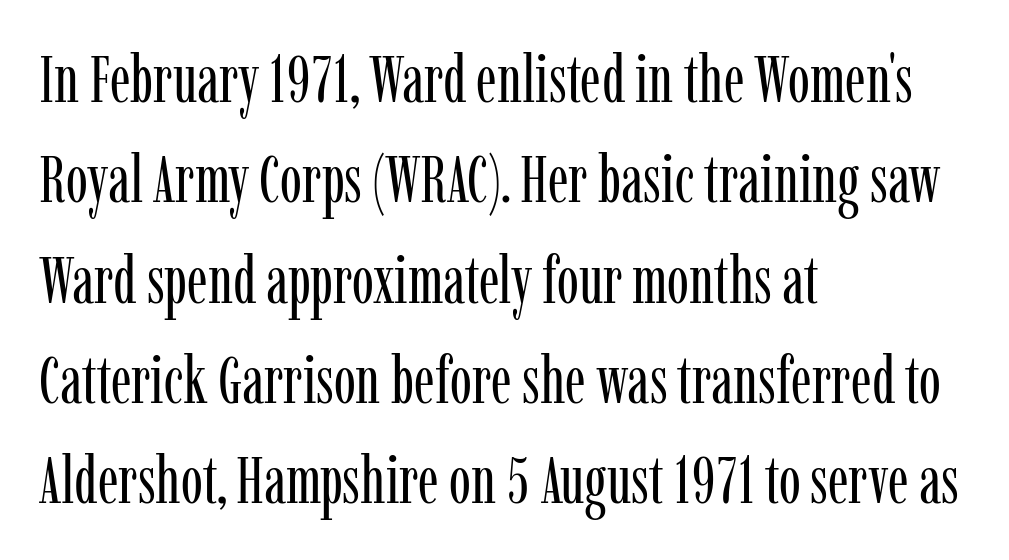
The image shows 66 px regular-weight, condensed serif type, upright; set left-aligned, normal line spacing (1.52x), normal letter spacing, not underlined; low stroke contrast and a medium x-height.
